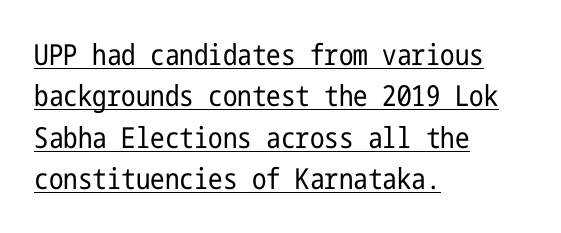
Q: Is the text bold? A: No.
Q: Is the text italic (slanted)? A: No, it is upright.
Q: Is the typeface a serif or a sans-serif typeface? A: Sans-serif.
Q: Is the text underlined? A: Yes.
Q: How is the paragraph aligned? A: Left-aligned.
Q: Is the spacing between letters normal or unusually wide? A: Normal.
Q: Is the spacing between lines tight, normal or loose? A: Normal.
Q: Width (condensed, normal, or wide)? A: Condensed.
Q: Stroke contrast? A: Low.
Q: x-height? A: Medium.
